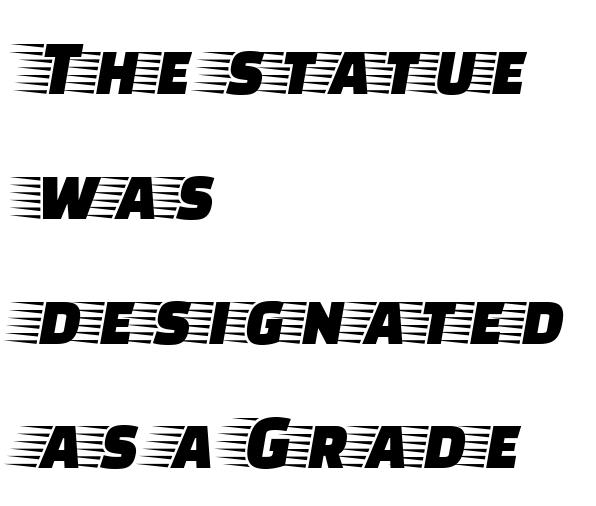
Q: Is the text italic (slanted)? A: Yes.
Q: Is the typeface a serif or a sans-serif typeface? A: Serif.
Q: Is the text underlined? A: No.
Q: How is the paragraph aligned? A: Left-aligned.
Q: Is the spacing between letters normal or unusually wide? A: Normal.
Q: Is the spacing between lines tight, normal or loose? A: Normal.
Q: Width (condensed, normal, or wide)? A: Wide.
Q: Stroke contrast? A: Low.
Q: x-height? A: Large.
Q: Monospaced? A: No.
